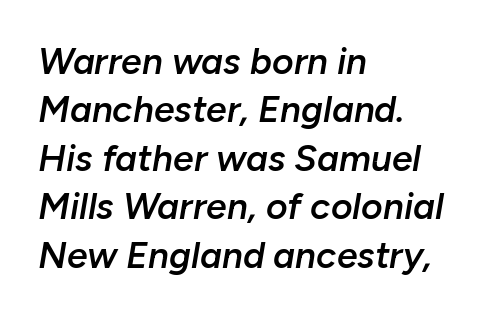
The image shows 37 px semibold type, italic (leaning right); set left-aligned, normal line spacing (1.31x), normal letter spacing, not underlined; low stroke contrast and a medium x-height.
